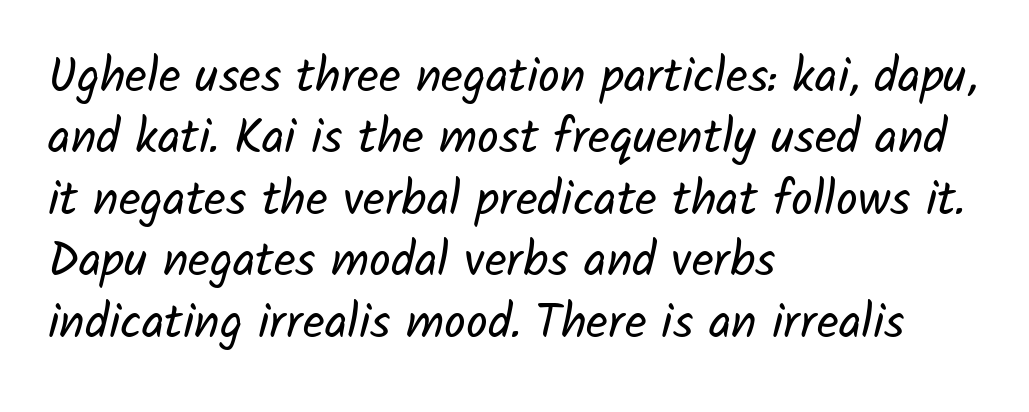
{"serif": "no", "bold": "no", "weight": "regular", "width": "normal", "stroke_contrast": "low", "x_height": "medium", "monospaced": "no", "underline": "no", "align": "left", "line_spacing": "normal", "line_spacing_ratio": 1.28, "letter_spacing": "normal", "letter_spacing_em": 0.0, "glyph_px": 48}
